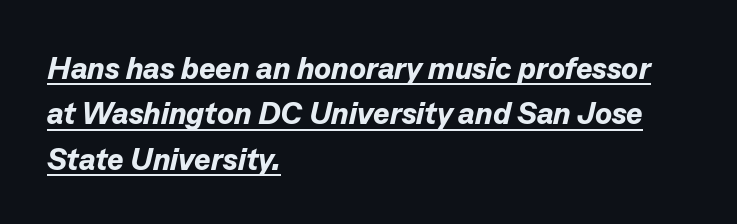
The image shows 31 px bold type, italic (leaning right); set left-aligned, normal line spacing (1.46x), normal letter spacing, underlined; low stroke contrast and a medium x-height.
